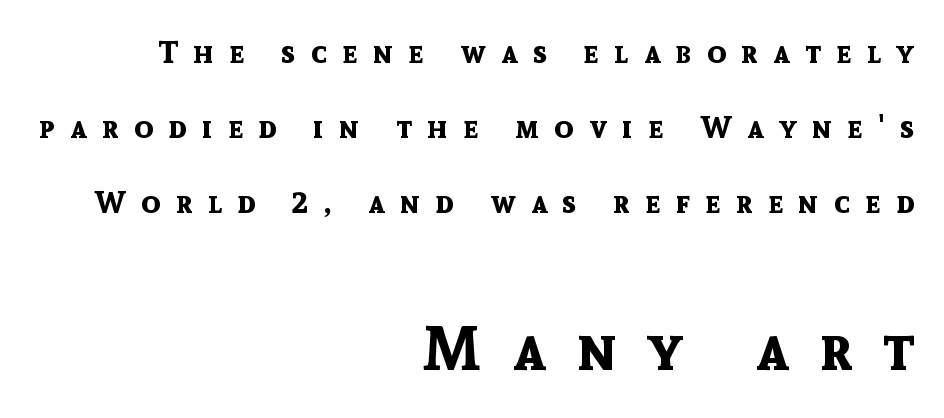
{"serif": "no", "italic": "no", "bold": "yes", "weight": "bold", "width": "normal", "x_height": "medium", "monospaced": "no", "underline": "no", "align": "right", "line_spacing": "loose", "line_spacing_ratio": 2.42, "letter_spacing": "wide", "letter_spacing_em": 0.5, "larger_block": "second", "size_ratio": 2.0, "glyph_px": 62}
